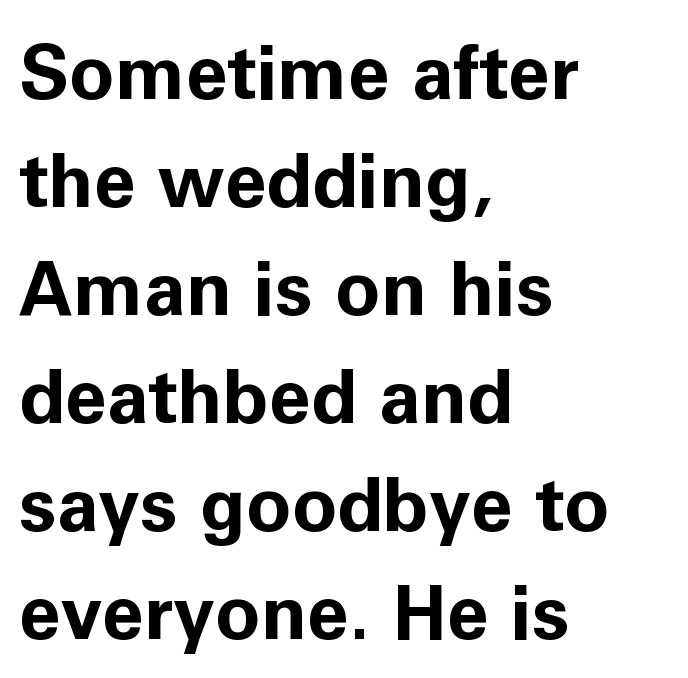
{"serif": "no", "italic": "no", "bold": "yes", "weight": "bold", "width": "normal", "stroke_contrast": "low", "x_height": "medium", "monospaced": "no", "underline": "no", "align": "left", "line_spacing": "normal", "line_spacing_ratio": 1.44, "letter_spacing": "normal", "letter_spacing_em": 0.0, "glyph_px": 75}
